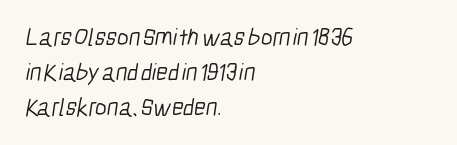
Q: Is the text bold? A: No.
Q: Is the text underlined? A: No.
Q: How is the paragraph aligned? A: Left-aligned.
Q: Is the spacing between letters normal or unusually wide? A: Normal.
Q: Is the spacing between lines tight, normal or loose? A: Normal.
